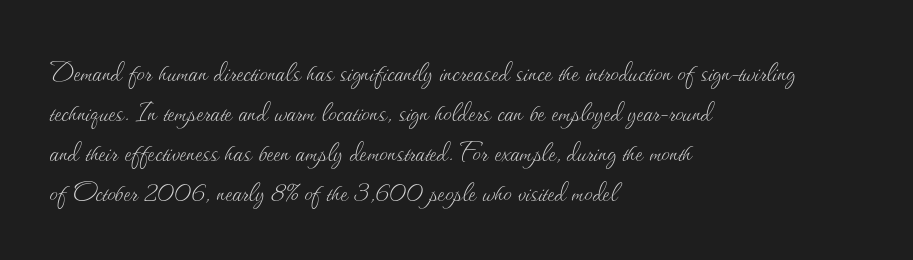
The image shows 33 px thin type; set left-aligned, line spacing 1.21x, normal letter spacing, not underlined; medium stroke contrast and a small x-height.
